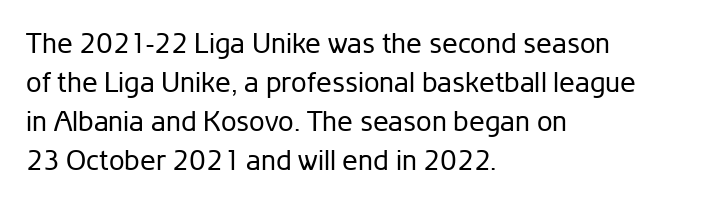
Leftover space on each line is placed entirely after the last word. This rendering leaves character spacing at its baseline value. Quick note: not italic, upright. The specimen omits any rule beneath the text block's lines. The rendering uses a moderate line-height, typical for paragraphs.
